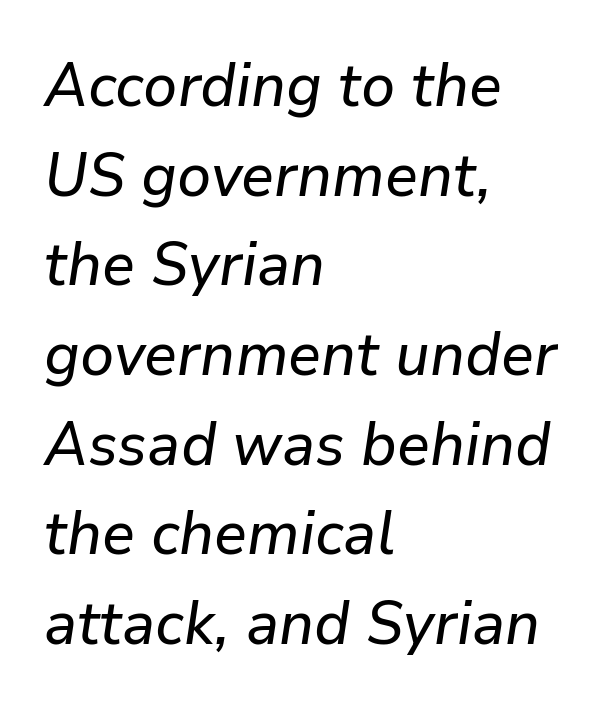
Q: Is the text italic (slanted)? A: Yes, it leans right by about 9 degrees.
Q: Is the text underlined? A: No.
Q: How is the paragraph aligned? A: Left-aligned.
Q: Is the spacing between letters normal or unusually wide? A: Normal.
Q: Is the spacing between lines tight, normal or loose? A: Normal.
Q: Width (condensed, normal, or wide)? A: Normal.
Q: Stroke contrast? A: Low.
Q: x-height? A: Medium.
Q: Monospaced? A: No.
